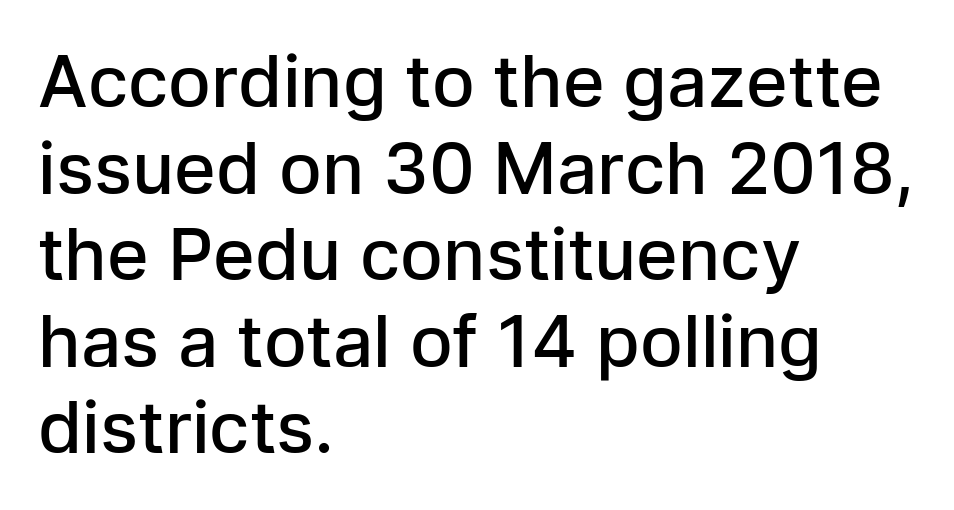
Heft: intermediate — a semibold. The face used here is proportionally spaced, like ordinary book or web type. Standard letterfit; no display-style spreading of the glyphs. Check where the strokes stop: nothing finishes them off — pure sans. Casual observation: everything's shoved over to the left. Just letters on the line, the space beneath them empty.
